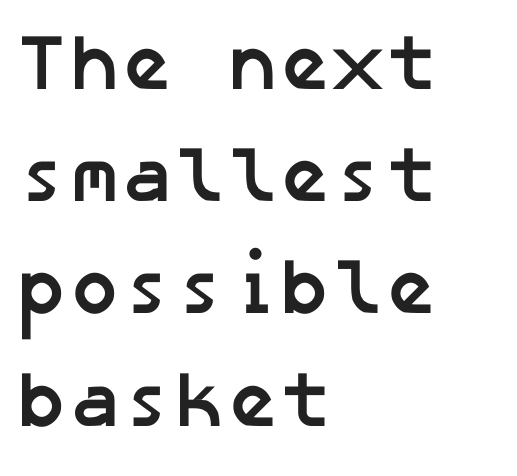
Q: Is the text bold? A: Yes.
Q: Is the typeface a serif or a sans-serif typeface? A: Sans-serif.
Q: Is the text underlined? A: No.
Q: How is the paragraph aligned? A: Left-aligned.
Q: Is the spacing between letters normal or unusually wide? A: Normal.
Q: Is the spacing between lines tight, normal or loose? A: Normal.
Q: Width (condensed, normal, or wide)? A: Normal.
Q: Stroke contrast? A: Low.
Q: x-height? A: Medium.
